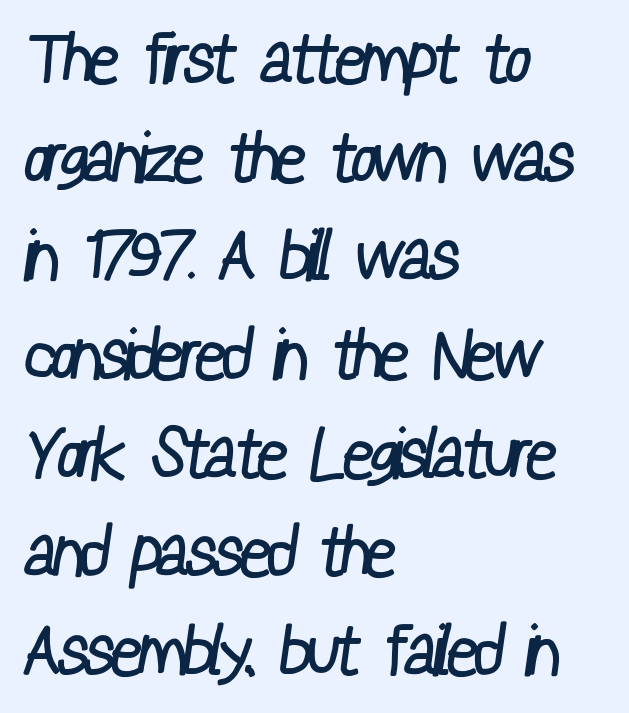
The image shows 69 px regular-weight, condensed sans-serif type; set left-aligned, normal line spacing (1.43x), normal letter spacing, not underlined; low stroke contrast and a medium x-height.
